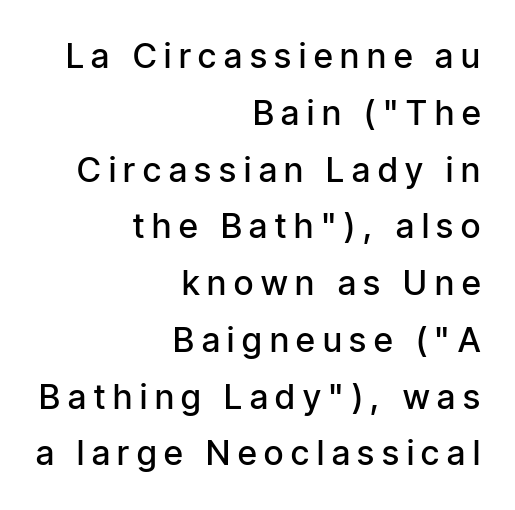
Q: Is the text bold? A: Semi-bold.
Q: Is the text italic (slanted)? A: No, it is upright.
Q: Is the typeface a serif or a sans-serif typeface? A: Sans-serif.
Q: Is the text underlined? A: No.
Q: How is the paragraph aligned? A: Right-aligned.
Q: Is the spacing between letters normal or unusually wide? A: Unusually wide.
Q: Is the spacing between lines tight, normal or loose? A: Normal.
Q: Width (condensed, normal, or wide)? A: Condensed.
Q: Stroke contrast? A: Low.
Q: x-height? A: Medium.
Q: Monospaced? A: No.
